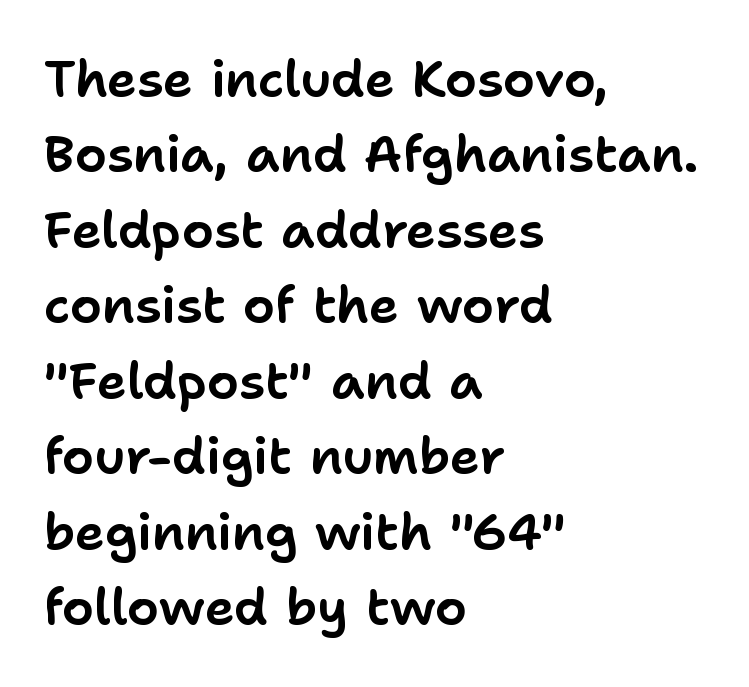
The lines sit at an ordinary, default distance from one another. The font family rendered here belongs to the sans-serif group. The strip under each line holds only bare page. Proportional: the letters do not fall into vertical columns. The type is set solid horizontally, with unmodified tracking. If you drew a ruler down the left edge, every line would touch it.
